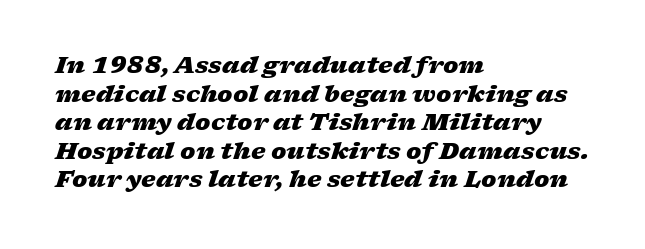
The image shows 23 px bold type, italic (leaning right); set left-aligned, line spacing 1.24x, normal letter spacing, not underlined.
